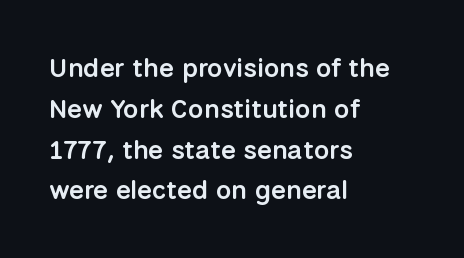
{"italic": "no", "bold": "semi", "underline": "no", "align": "left", "line_spacing": "normal", "line_spacing_ratio": 1.51, "letter_spacing": "normal", "letter_spacing_em": 0.0, "glyph_px": 27}
